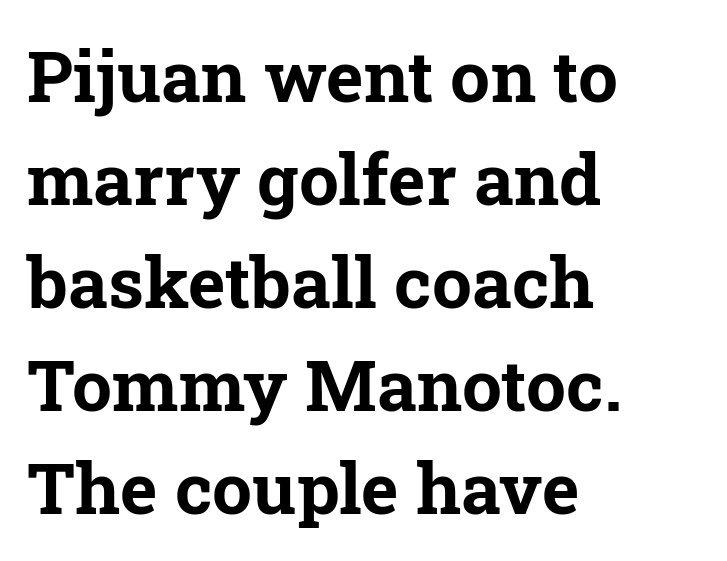
The baseline area is clear. Does the weight exceed regular? Yes, all the way to bold. The vertical gap from one line to the next is medium. Line starts are locked; line ends wander.
